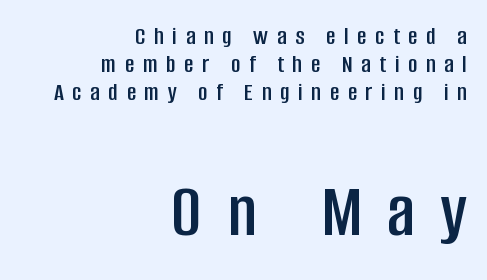
{"serif": "no", "italic": "no", "width": "condensed", "stroke_contrast": "low", "x_height": "large", "monospaced": "no", "underline": "no", "align": "right", "line_spacing": "tight", "line_spacing_ratio": 1.07, "letter_spacing": "wide", "letter_spacing_em": 0.33, "larger_block": "second", "size_ratio": 2.96, "glyph_px": 77}
